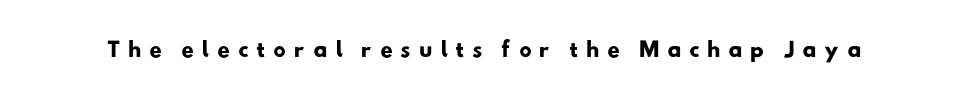
{"bold": "yes", "underline": "no", "letter_spacing": "wide", "letter_spacing_em": 0.38, "glyph_px": 20}
